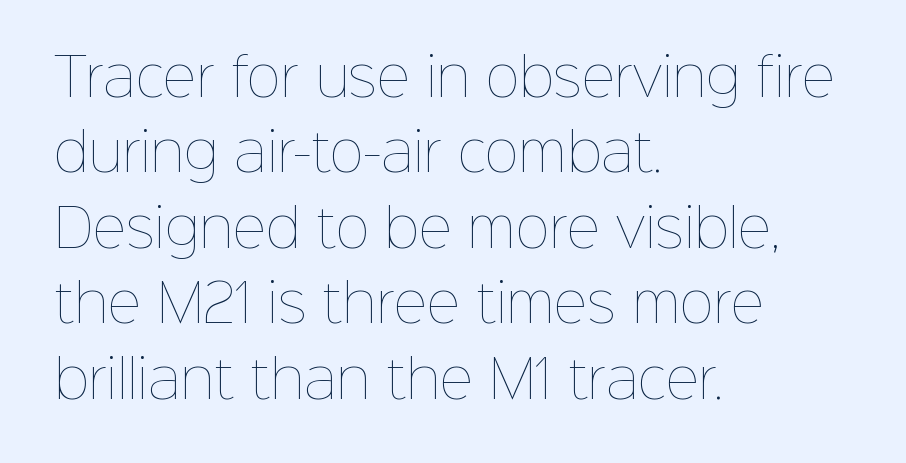
{"italic": "no", "bold": "no", "weight": "thin", "width": "normal", "stroke_contrast": "low", "x_height": "medium", "monospaced": "no", "underline": "no", "align": "left", "line_spacing": "normal", "line_spacing_ratio": 1.45, "letter_spacing": "normal", "letter_spacing_em": 0.0, "glyph_px": 52}
